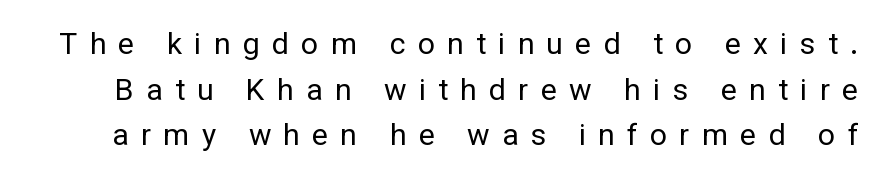
Q: Is the text bold? A: No.
Q: Is the text italic (slanted)? A: No, it is upright.
Q: Is the typeface a serif or a sans-serif typeface? A: Sans-serif.
Q: Is the text underlined? A: No.
Q: Is the spacing between letters normal or unusually wide? A: Unusually wide.
Q: Is the spacing between lines tight, normal or loose? A: Normal.
Q: Width (condensed, normal, or wide)? A: Normal.
Q: Stroke contrast? A: Low.
Q: x-height? A: Medium.
Q: Monospaced? A: No.
